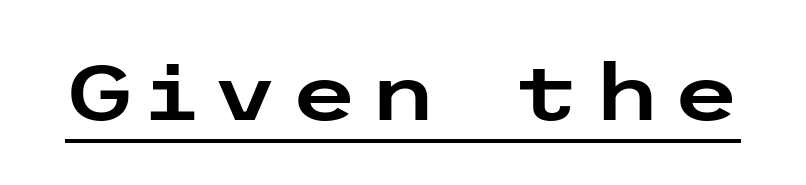
Type style note: lacks serifs. This sample uses an upright cut, with every glyph sitting square on the baseline. Somebody hit Ctrl+U on this one — the words are underlined.
